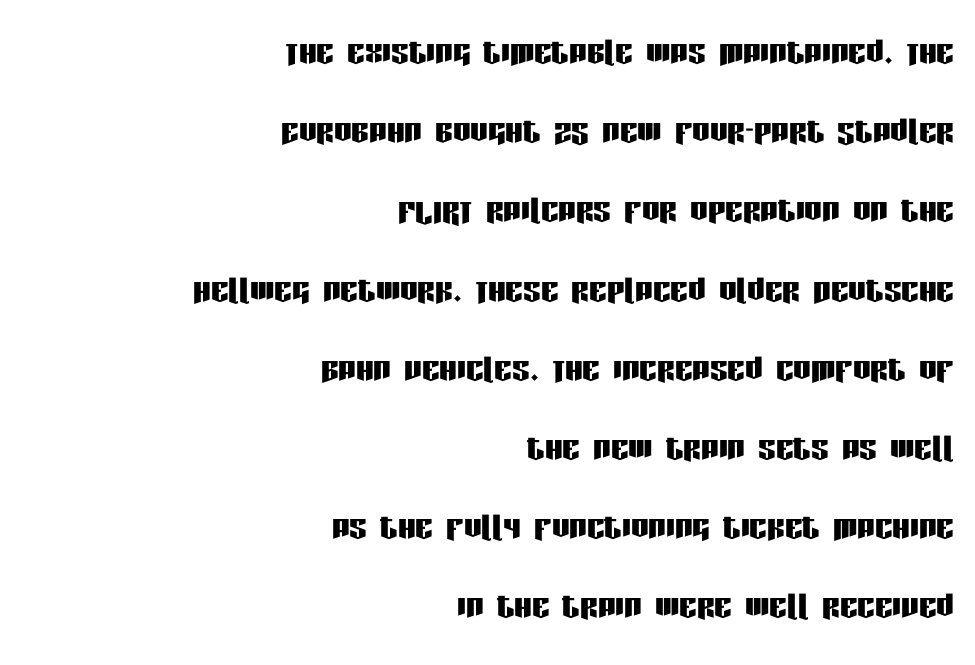
The image shows 44 px condensed sans-serif type, upright; set right-aligned, line spacing 1.8x, normal letter spacing, not underlined; low stroke contrast and a large x-height.
